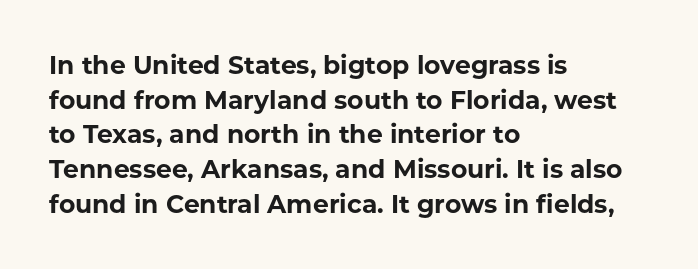
{"italic": "no", "bold": "yes", "underline": "no", "align": "left", "line_spacing": "normal", "line_spacing_ratio": 1.39, "letter_spacing": "normal", "letter_spacing_em": 0.0, "glyph_px": 25}
